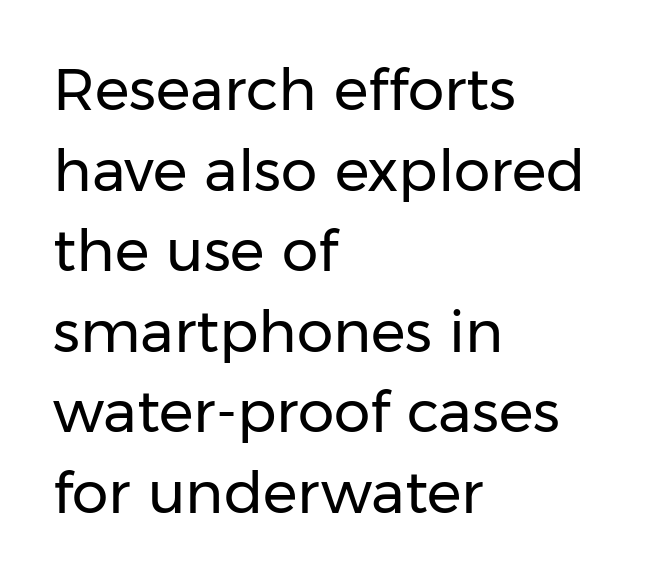
The image shows 58 px regular-weight sans-serif type, upright; set left-aligned, normal line spacing (1.39x), normal letter spacing, not underlined; low stroke contrast and a medium x-height.
